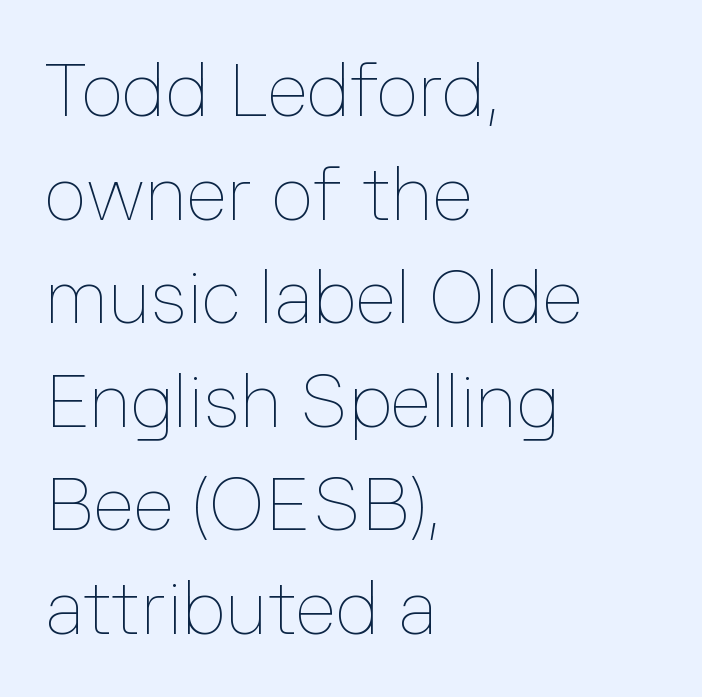
Q: Is the text bold? A: No.
Q: Is the text italic (slanted)? A: No, it is upright.
Q: Is the text underlined? A: No.
Q: How is the paragraph aligned? A: Left-aligned.
Q: Is the spacing between letters normal or unusually wide? A: Normal.
Q: Is the spacing between lines tight, normal or loose? A: Normal.
Q: Width (condensed, normal, or wide)? A: Normal.
Q: Stroke contrast? A: Low.
Q: x-height? A: Medium.
Q: Monospaced? A: No.
